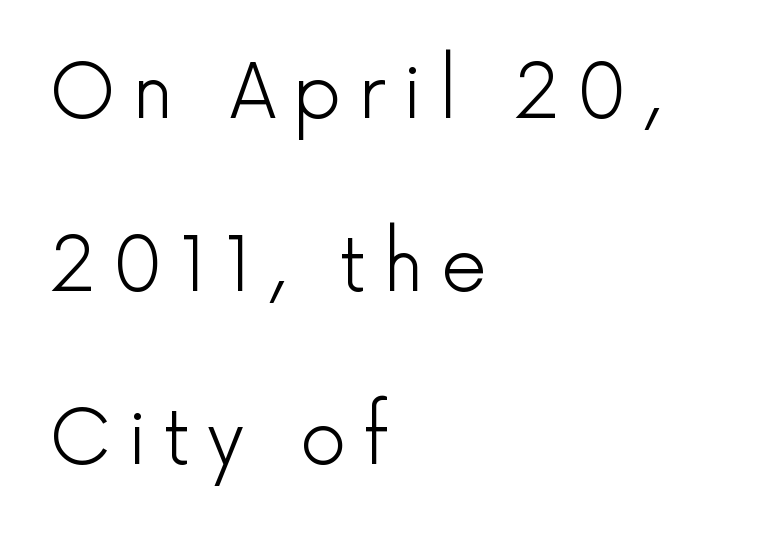
The image shows 74 px light sans-serif type, upright; set left-aligned, loose line spacing (2.34x), unusually wide letter spacing (+0.22 em), not underlined; a medium x-height.
